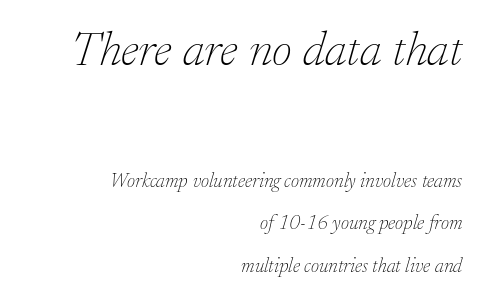
Look at the glyph heights: the upper group is clearly the bigger setting. Each letter keeps its own natural width here, so spacing adapts to shape. No word sits above an underline. The paragraph has a hard right edge and a soft left edge. The strokes carry an ordinary text weight at most.
